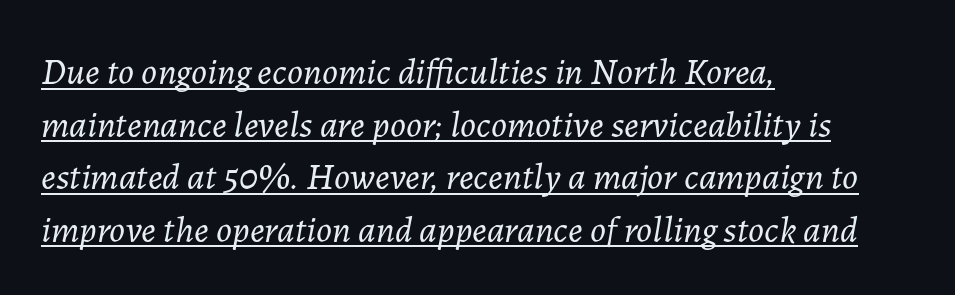
The image shows 37 px light type, italic (leaning right); set left-aligned, normal line spacing (1.42x), normal letter spacing, underlined; low stroke contrast and a medium x-height.
